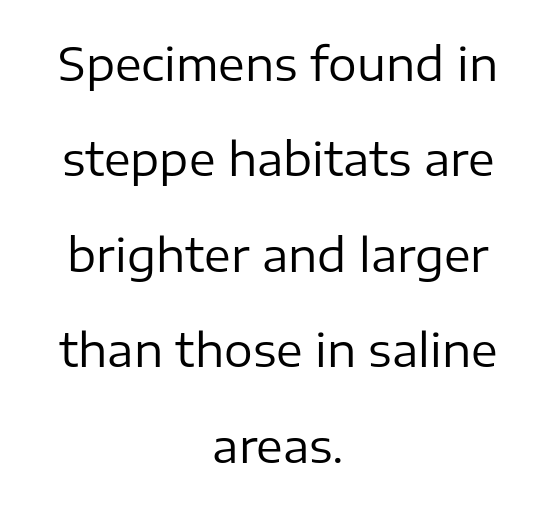
Q: Is the text bold? A: No.
Q: Is the text italic (slanted)? A: No, it is upright.
Q: Is the typeface a serif or a sans-serif typeface? A: Sans-serif.
Q: Is the text underlined? A: No.
Q: How is the paragraph aligned? A: Centered.
Q: Is the spacing between letters normal or unusually wide? A: Normal.
Q: Is the spacing between lines tight, normal or loose? A: Loose.
Q: Width (condensed, normal, or wide)? A: Normal.
Q: Stroke contrast? A: Low.
Q: x-height? A: Medium.
Q: Monospaced? A: No.
